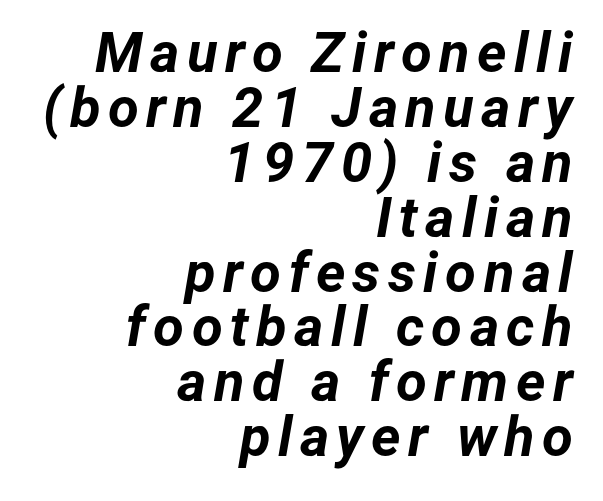
Q: Is the text bold? A: Yes.
Q: Is the text italic (slanted)? A: Yes, it leans right by about 12 degrees.
Q: Is the text underlined? A: No.
Q: How is the paragraph aligned? A: Right-aligned.
Q: Is the spacing between lines tight, normal or loose? A: Tight.
Q: Width (condensed, normal, or wide)? A: Normal.
Q: Stroke contrast? A: Low.
Q: x-height? A: Medium.
Q: Monospaced? A: No.
